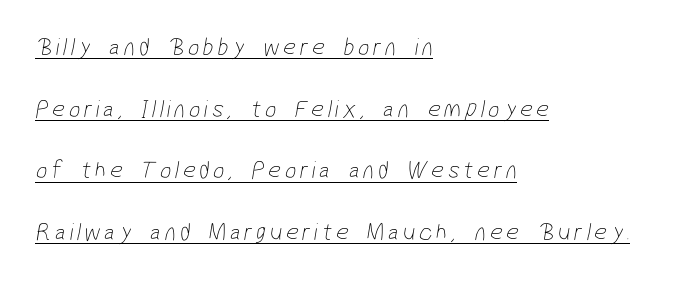
Q: Is the text bold? A: No.
Q: Is the text underlined? A: Yes.
Q: How is the paragraph aligned? A: Left-aligned.
Q: Is the spacing between lines tight, normal or loose? A: Loose.
